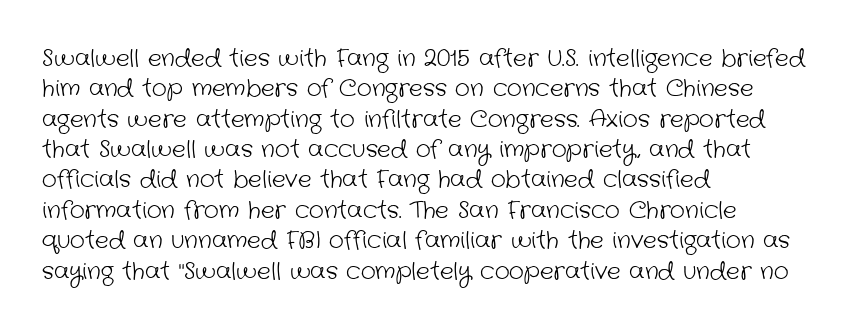
Honestly, the letter spacing is just normal — you wouldn't notice it. Each line starts at the same left margin while the right side varies. Interline gaps are of average width in this sample. Stroke thickness stays within the range of a standard reading face or lighter. Decoration check: the copy has no underline.
